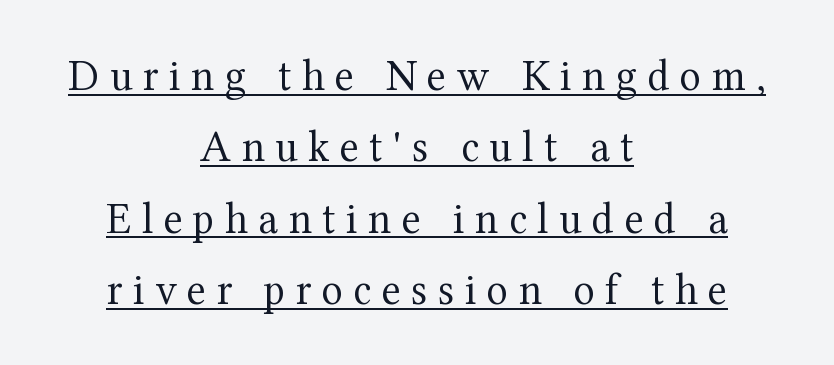
{"serif": "yes", "italic": "no", "bold": "no", "weight": "regular", "width": "normal", "stroke_contrast": "medium", "x_height": "medium", "monospaced": "no", "underline": "yes", "align": "center", "line_spacing": "normal", "line_spacing_ratio": 1.62, "letter_spacing": "wide", "letter_spacing_em": 0.24, "glyph_px": 44}
